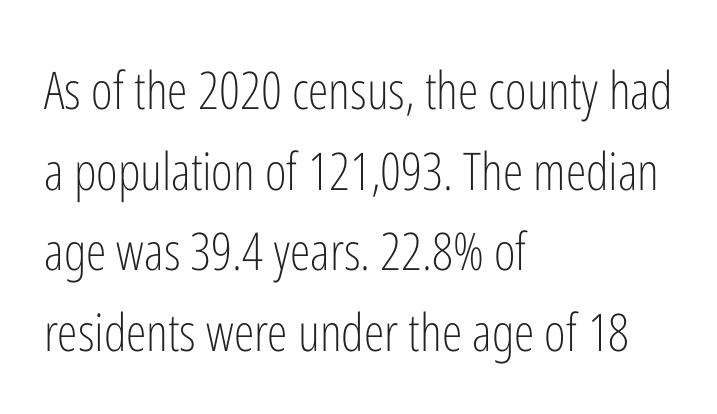
{"serif": "no", "italic": "no", "bold": "no", "weight": "light", "width": "condensed", "stroke_contrast": "low", "x_height": "medium", "monospaced": "no", "underline": "no", "align": "left", "line_spacing": "normal", "line_spacing_ratio": 1.55, "letter_spacing": "normal", "letter_spacing_em": 0.0, "glyph_px": 52}
